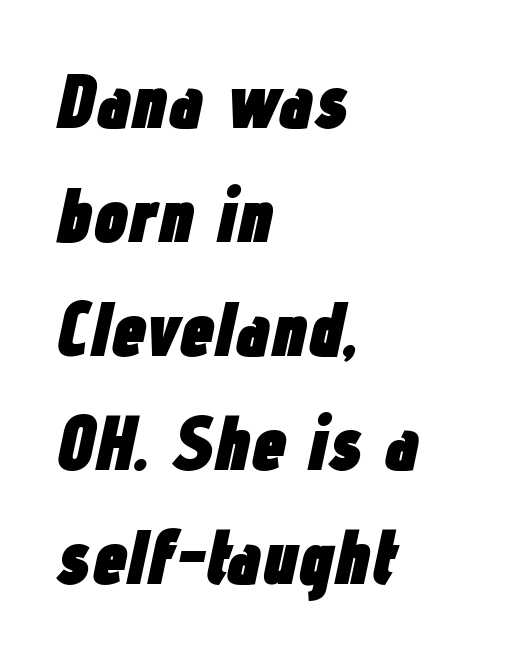
{"italic": "yes", "lean": "right", "slant_degrees": 12, "bold": "yes", "weight": "heavy", "width": "condensed", "stroke_contrast": "low", "x_height": "medium", "monospaced": "no", "underline": "no", "align": "left", "line_spacing": "normal", "line_spacing_ratio": 1.48, "letter_spacing": "normal", "letter_spacing_em": 0.0, "glyph_px": 77}
